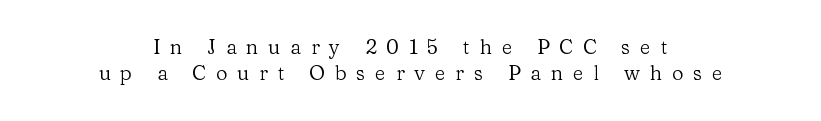
{"italic": "no", "bold": "no", "underline": "no", "align": "center", "line_spacing": "normal", "line_spacing_ratio": 1.31, "letter_spacing": "wide", "letter_spacing_em": 0.5, "glyph_px": 20}
